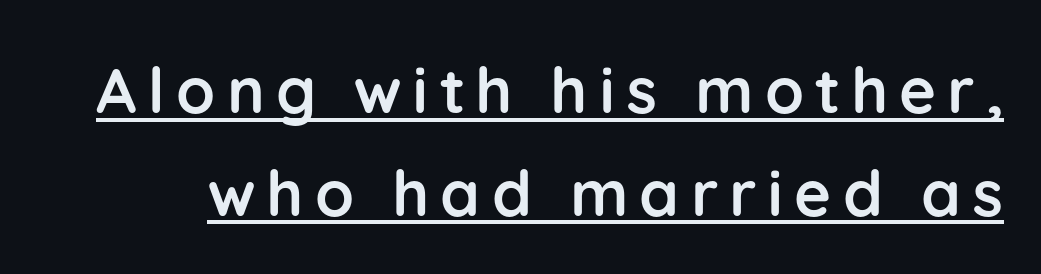
Check the space under the baseline: a stroke is drawn there. The passage shown is typed in a proportional face where columns would drift. Look at the stroke-to-counter ratio: heavy, a bold. To sum up the face: it is a sans, with no serifs.
